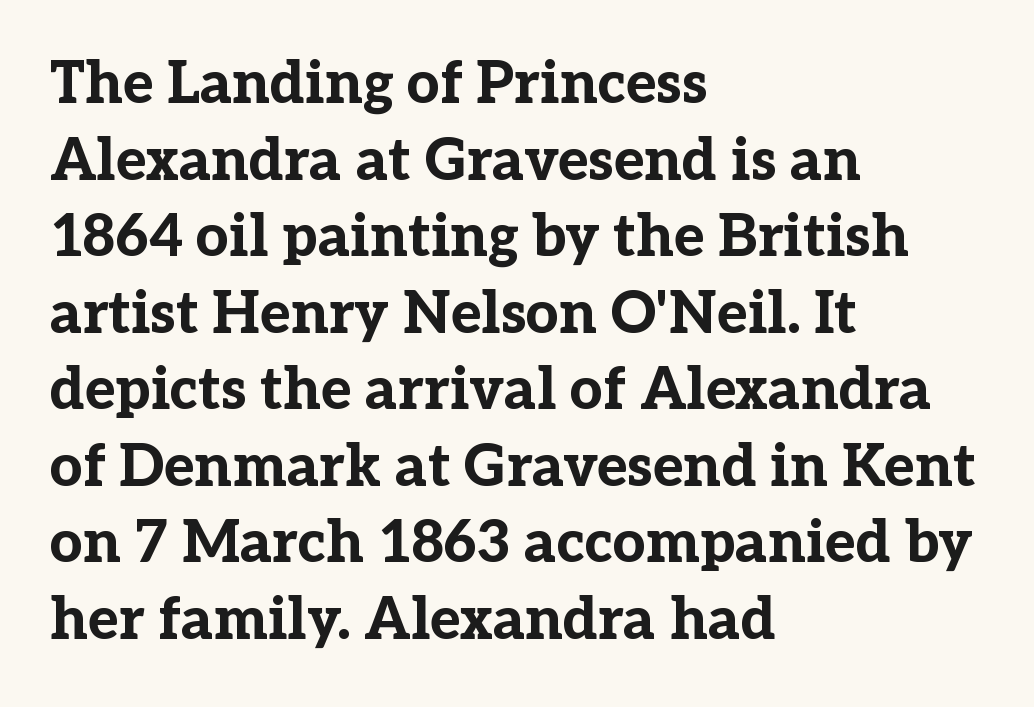
The image shows 58 px bold serif type, upright; set left-aligned, normal line spacing (1.32x), normal letter spacing, not underlined; low stroke contrast and a medium x-height.
